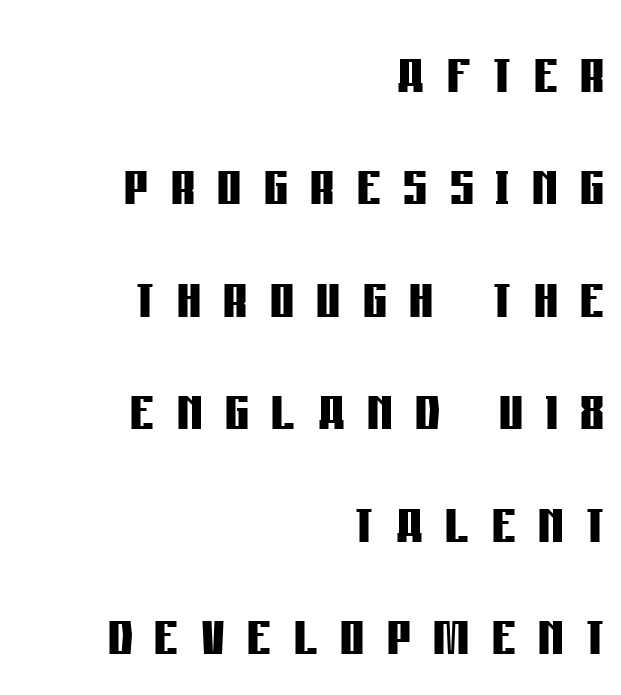
{"serif": "no", "italic": "no", "bold": "yes", "weight": "semibold", "width": "condensed", "stroke_contrast": "low", "x_height": "large", "monospaced": "no", "underline": "no", "align": "right", "line_spacing": "normal", "line_spacing_ratio": 1.5, "letter_spacing": "wide", "letter_spacing_em": 0.3, "glyph_px": 75}
